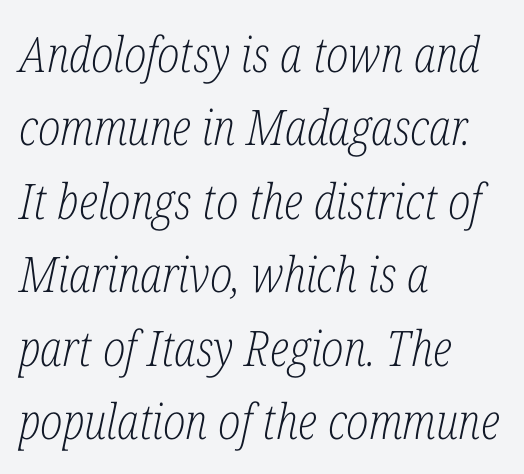
{"serif": "yes", "italic": "yes", "lean": "right", "slant_degrees": 12, "bold": "no", "weight": "light", "width": "condensed", "stroke_contrast": "low", "x_height": "medium", "monospaced": "no", "underline": "no", "align": "left", "line_spacing": "normal", "line_spacing_ratio": 1.5, "letter_spacing": "normal", "letter_spacing_em": 0.0, "glyph_px": 49}
